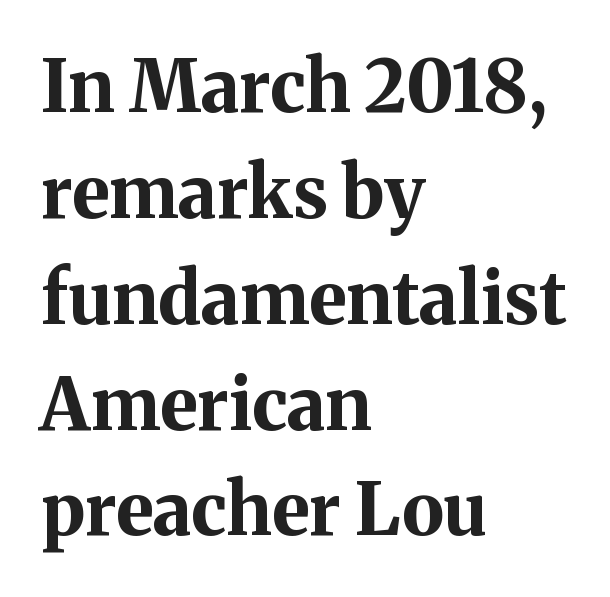
{"serif": "yes", "italic": "no", "bold": "yes", "weight": "bold", "width": "normal", "stroke_contrast": "medium", "x_height": "medium", "monospaced": "no", "underline": "no", "align": "left", "line_spacing": "normal", "line_spacing_ratio": 1.47, "letter_spacing": "normal", "letter_spacing_em": 0.0, "glyph_px": 72}
